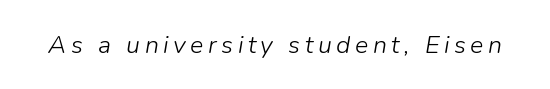
Q: Is the text bold? A: No.
Q: Is the text italic (slanted)? A: Yes, it leans right by about 9 degrees.
Q: Is the text underlined? A: No.
